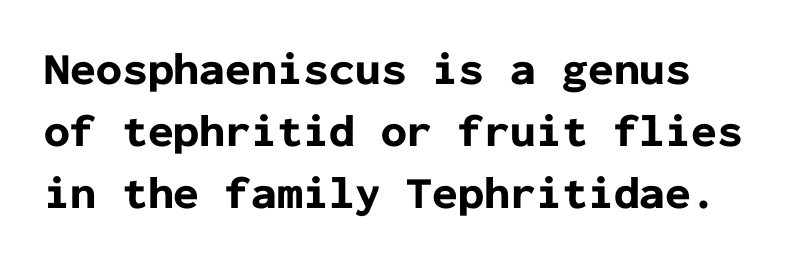
Q: Is the text bold? A: Yes.
Q: Is the text italic (slanted)? A: No, it is upright.
Q: Is the typeface a serif or a sans-serif typeface? A: Sans-serif.
Q: Is the text underlined? A: No.
Q: Is the spacing between letters normal or unusually wide? A: Normal.
Q: Is the spacing between lines tight, normal or loose? A: Normal.
Q: Width (condensed, normal, or wide)? A: Normal.
Q: Stroke contrast? A: Low.
Q: x-height? A: Medium.
Q: Monospaced? A: Yes.
